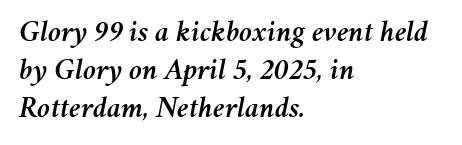
Is there much room between lines? A standard amount, neither cramped nor airy. Italic? Definitely — the glyphs are oblique. Short and long lines alike share a common starting point at left. Think of a printed novel: that variable character pitch is what you see here. Underline: absent.
